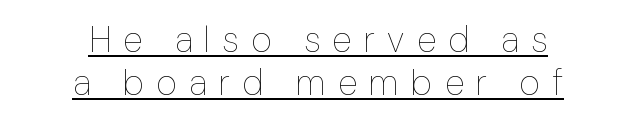
The image shows 36 px thin type, upright; set centered, line spacing 1.2x, unusually wide letter spacing (+0.34 em), underlined; low stroke contrast and a medium x-height.
